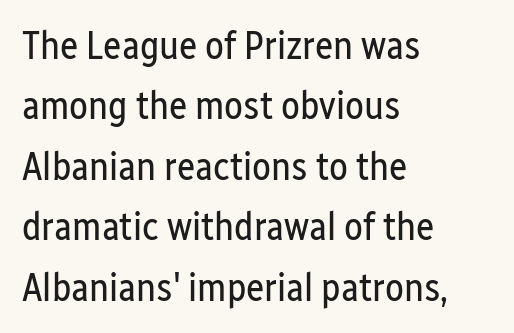
Looks like regular typesetting: each glyph gets only the width it needs. Nope, no serifs anywhere on these letters. A student would call this left alignment; a typographer would say flush left, rag right. Posture: upright roman. Check the space under the baseline: it is left empty. Does the leading feel generous? No, just average.
